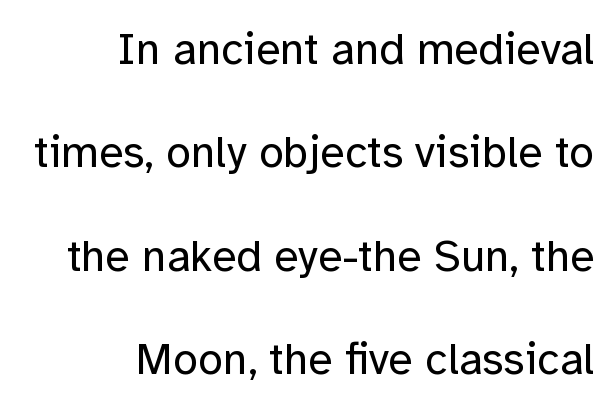
Q: Is the text bold? A: No.
Q: Is the text italic (slanted)? A: No, it is upright.
Q: Is the typeface a serif or a sans-serif typeface? A: Sans-serif.
Q: Is the text underlined? A: No.
Q: How is the paragraph aligned? A: Right-aligned.
Q: Is the spacing between letters normal or unusually wide? A: Normal.
Q: Is the spacing between lines tight, normal or loose? A: Loose.
Q: Width (condensed, normal, or wide)? A: Normal.
Q: Stroke contrast? A: Low.
Q: x-height? A: Medium.
Q: Monospaced? A: No.
